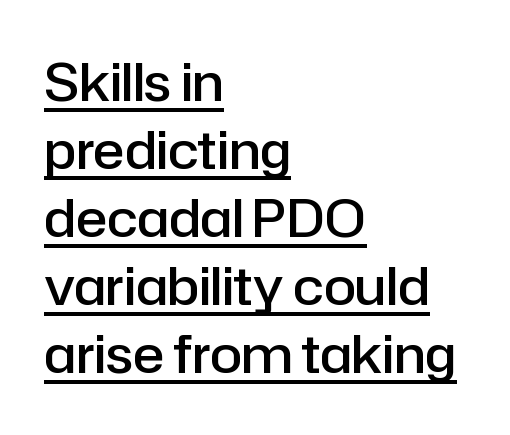
Q: Is the text bold? A: Semi-bold.
Q: Is the text italic (slanted)? A: No, it is upright.
Q: Is the typeface a serif or a sans-serif typeface? A: Sans-serif.
Q: Is the text underlined? A: Yes.
Q: How is the paragraph aligned? A: Left-aligned.
Q: Is the spacing between letters normal or unusually wide? A: Normal.
Q: Is the spacing between lines tight, normal or loose? A: Normal.
Q: Width (condensed, normal, or wide)? A: Normal.
Q: Stroke contrast? A: Low.
Q: x-height? A: Medium.
Q: Monospaced? A: No.
